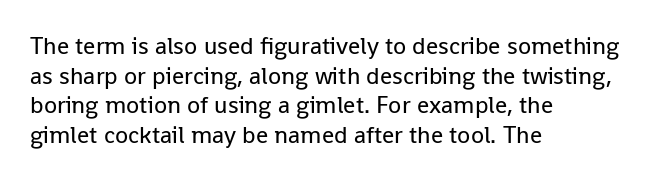
{"italic": "no", "bold": "no", "underline": "no", "align": "left", "line_spacing_ratio": 1.23, "letter_spacing": "normal", "letter_spacing_em": 0.0, "glyph_px": 24}
